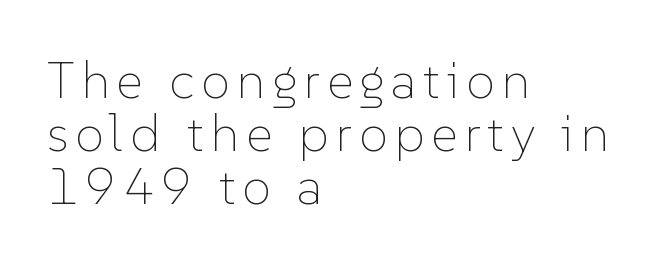
The image shows 52 px thin type, upright; set left-aligned, tight line spacing (1.02x), not underlined; low stroke contrast and a medium x-height.
